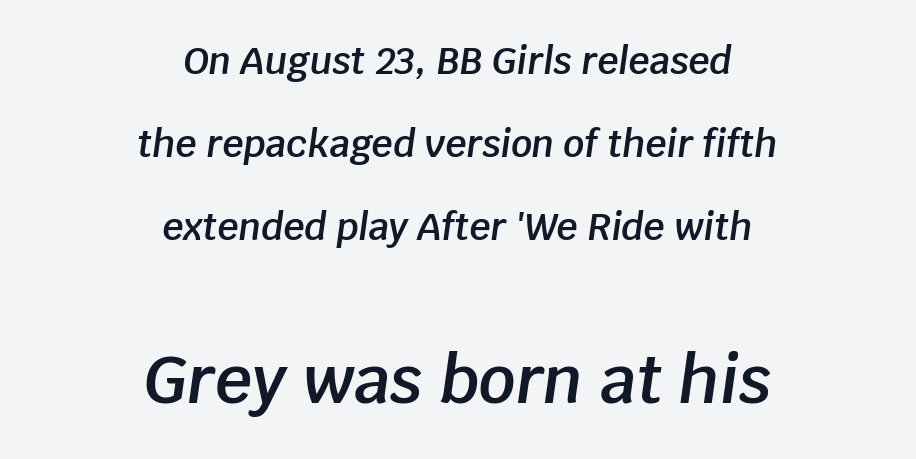
The tracking reads as untouched default to a designer's eye. Compared with typical paragraphs, the rows here are farther apart. A semibold gives these letters moderate extra thickness, short of bold. The passage shown is typed in a proportional face where columns would drift. Type without underlining. Which chunk is bigger? The second one — the bottom block dwarfs the top.
